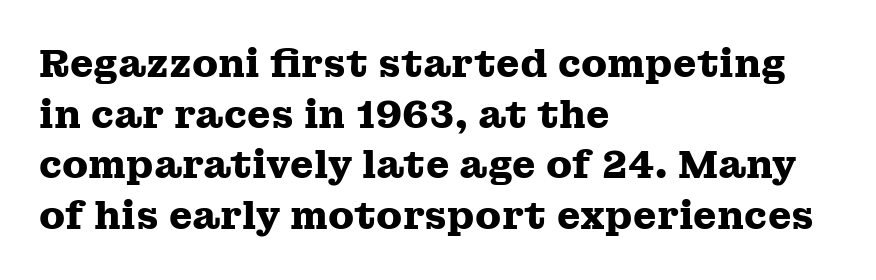
{"serif": "yes", "italic": "no", "bold": "yes", "weight": "heavy", "width": "wide", "stroke_contrast": "medium", "x_height": "medium", "monospaced": "no", "underline": "no", "align": "left", "line_spacing": "normal", "line_spacing_ratio": 1.33, "letter_spacing": "normal", "letter_spacing_em": 0.0, "glyph_px": 38}
